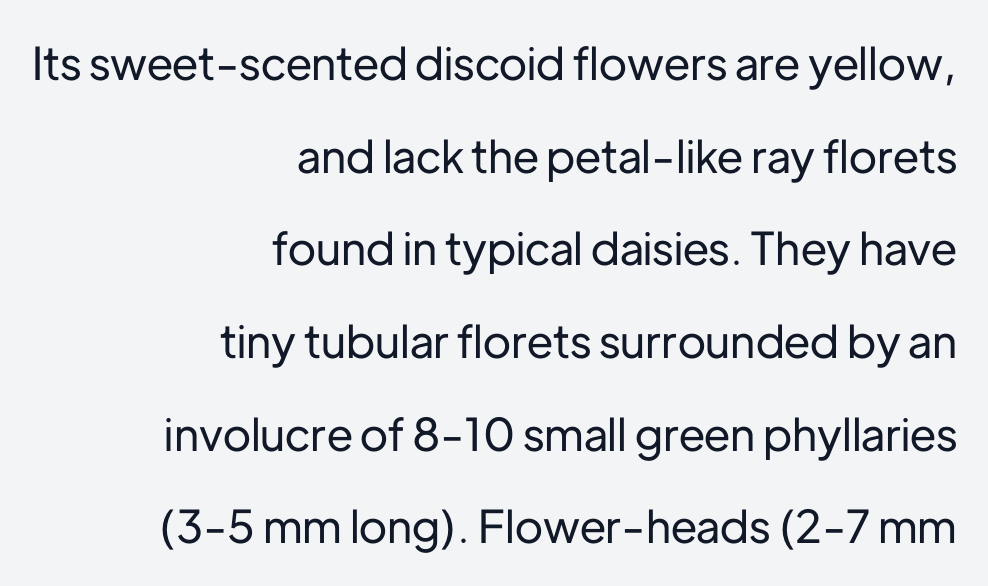
Q: Is the text italic (slanted)? A: No, it is upright.
Q: Is the typeface a serif or a sans-serif typeface? A: Sans-serif.
Q: Is the text underlined? A: No.
Q: How is the paragraph aligned? A: Right-aligned.
Q: Is the spacing between letters normal or unusually wide? A: Normal.
Q: Is the spacing between lines tight, normal or loose? A: Loose.
Q: Width (condensed, normal, or wide)? A: Normal.
Q: Stroke contrast? A: Low.
Q: x-height? A: Medium.
Q: Monospaced? A: No.
